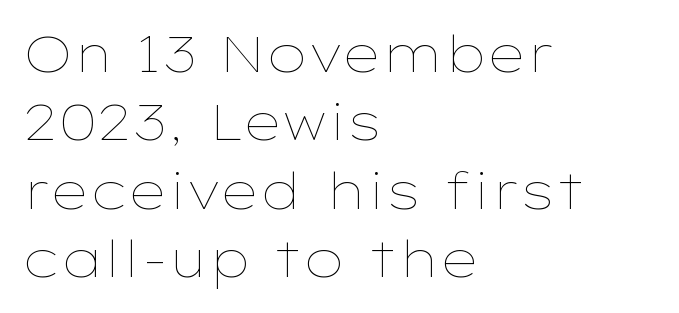
{"italic": "no", "bold": "no", "weight": "thin", "width": "wide", "stroke_contrast": "low", "x_height": "medium", "monospaced": "no", "underline": "no", "align": "left", "line_spacing": "normal", "line_spacing_ratio": 1.37, "letter_spacing": "normal", "letter_spacing_em": 0.0, "glyph_px": 50}
